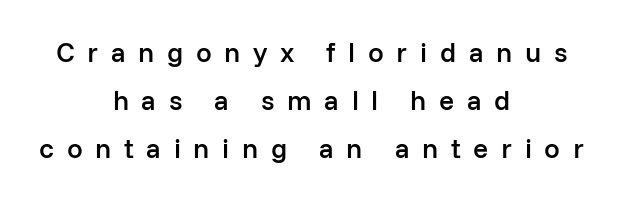
The image shows 28 px semibold sans-serif type, upright; set centered, line spacing 1.72x, unusually wide letter spacing (+0.45 em), not underlined; low stroke contrast and a medium x-height.
